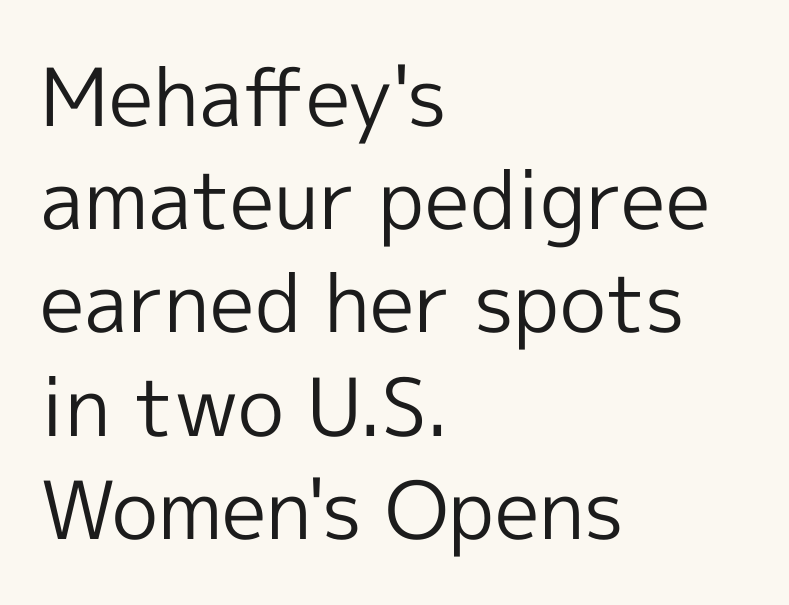
Horizontally, the lines are justified to the leading edge only. Each letter's strokes conclude bluntly, with no projecting serifs. If you drew a line through each stem, it would be perfectly vertical. Between one letter and the next there's only the usual sliver of space.
